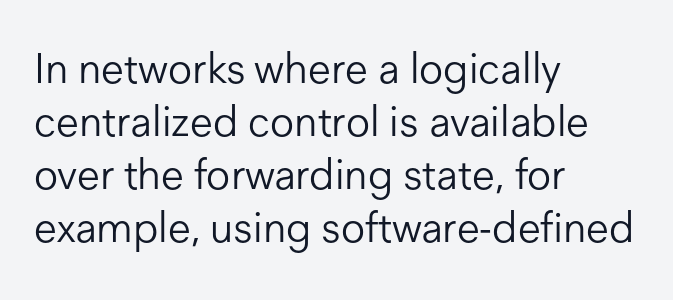
{"serif": "no", "italic": "no", "bold": "no", "weight": "light", "width": "normal", "stroke_contrast": "low", "x_height": "medium", "monospaced": "no", "underline": "no", "align": "left", "line_spacing": "normal", "line_spacing_ratio": 1.26, "letter_spacing": "normal", "letter_spacing_em": 0.0, "glyph_px": 42}
